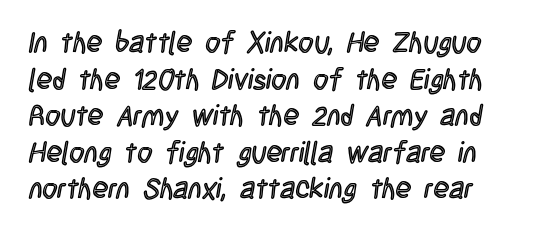
The image shows 29 px condensed type; set normal line spacing (1.26x), normal letter spacing, not underlined; a large x-height.
